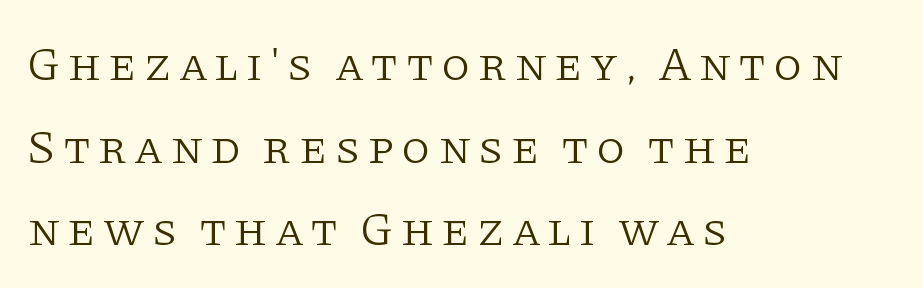
The cut favours lightness, reaching ordinary text weight at its darkest. The face used here is proportionally spaced, like ordinary book or web type. This is the regular roman posture of the typeface. Left-aligned paragraph, ragged on the right. Just letters on the line, the space beneath them empty. Are there feet on the stems? There are — it's a serif.
